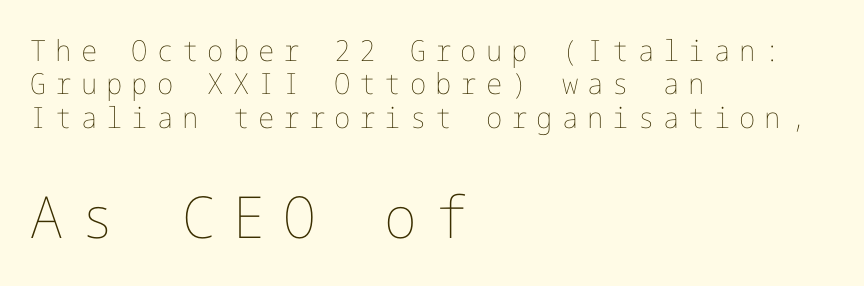
{"italic": "no", "bold": "no", "weight": "thin", "width": "normal", "stroke_contrast": "low", "x_height": "medium", "underline": "no", "align": "left", "line_spacing": "tight", "line_spacing_ratio": 1.15, "letter_spacing": "wide", "letter_spacing_em": 0.31, "larger_block": "second", "size_ratio": 2.0, "glyph_px": 58}
